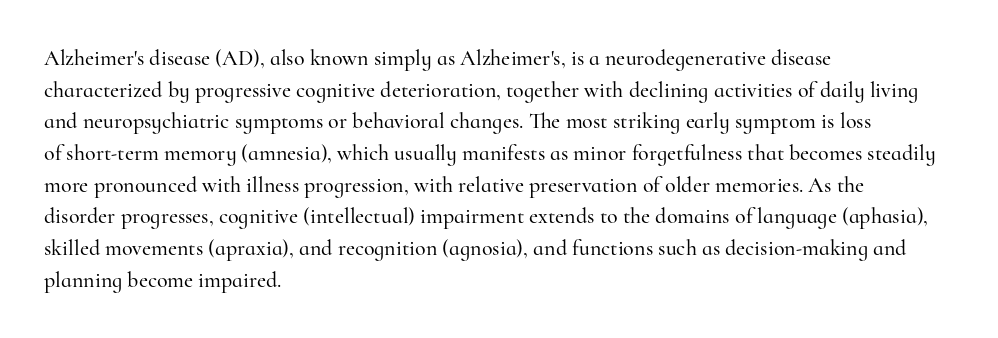
Ordinary non-slanted type is in use. Letter spacing: default. This sample is left-justified, so line endings fall wherever the words run out. Underline: absent. Successive baselines arrive at the customary interval.
